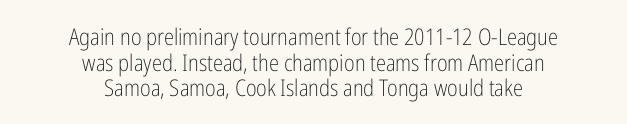
The image shows 23 px text type, upright; set centered, tight line spacing (1.11x), normal letter spacing, not underlined.
